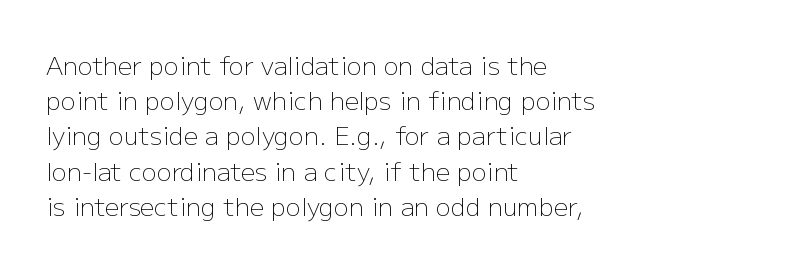
{"italic": "no", "bold": "no", "underline": "no", "align": "left", "line_spacing": "normal", "line_spacing_ratio": 1.41, "letter_spacing": "normal", "letter_spacing_em": 0.0, "glyph_px": 25}
